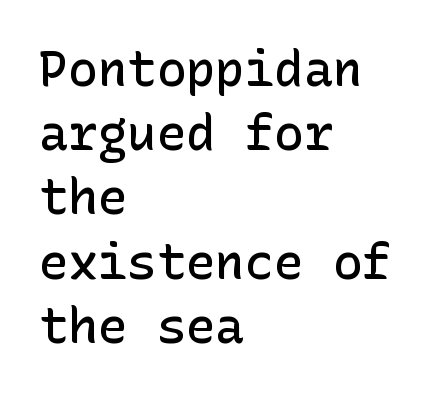
Each letter's strokes conclude bluntly, with no projecting serifs. Nobody drew a line under any word here. Whoever set this chose a conventional vertical rhythm. Every row of glyphs begins at an identical x-position on the left. Stems and bowls a touch heavier than normal — semibold. The tracking reads as untouched default to a designer's eye.
